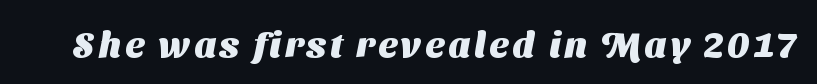
This rendering employs a face without finishing strokes, i.e., a sans-serif. Does the weight exceed regular? Yes, all the way to bold. Descenders hang freely into open space. The rendering uses natural spacing where letterforms have individual widths.
